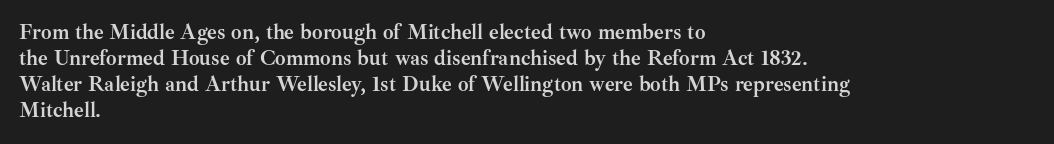
{"italic": "no", "bold": "yes", "underline": "no", "align": "left", "line_spacing_ratio": 1.24, "letter_spacing": "normal", "letter_spacing_em": 0.0, "glyph_px": 21}
